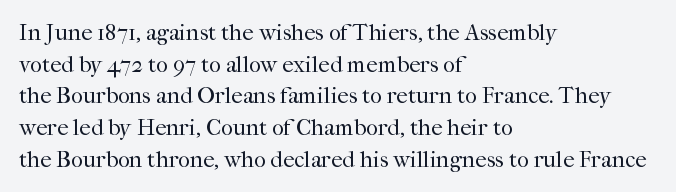
Q: Is the text bold? A: No.
Q: Is the text italic (slanted)? A: No, it is upright.
Q: Is the text underlined? A: No.
Q: How is the paragraph aligned? A: Left-aligned.
Q: Is the spacing between letters normal or unusually wide? A: Normal.
Q: Is the spacing between lines tight, normal or loose? A: Normal.
